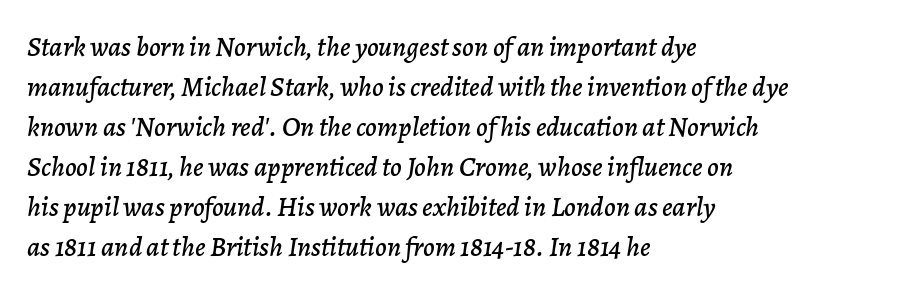
The image shows 28 px text type, italic (leaning right); set left-aligned, normal line spacing (1.43x), normal letter spacing, not underlined; low stroke contrast and a medium x-height.
